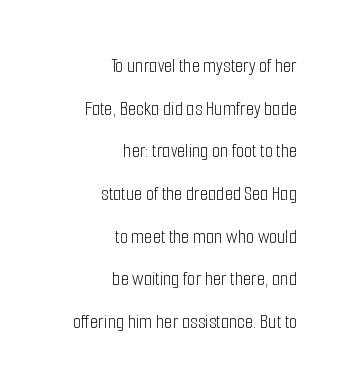
{"italic": "no", "bold": "no", "underline": "no", "align": "right", "line_spacing": "loose", "line_spacing_ratio": 2.03, "letter_spacing": "normal", "letter_spacing_em": 0.0, "glyph_px": 21}
